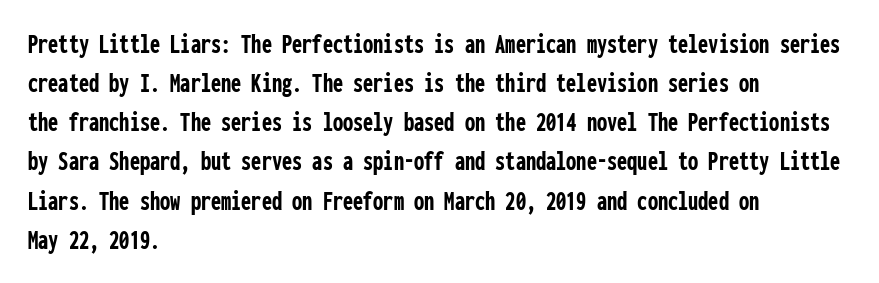
The image shows 29 px semibold, condensed sans-serif type, upright, monospaced; set left-aligned, normal line spacing (1.35x), normal letter spacing, not underlined; low stroke contrast and a medium x-height.
